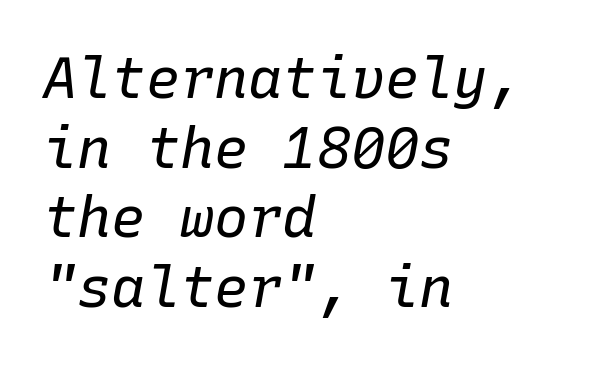
The image shows 57 px regular-weight type, italic (leaning right), monospaced; set left-aligned, line spacing 1.22x, normal letter spacing, not underlined; low stroke contrast and a medium x-height.
